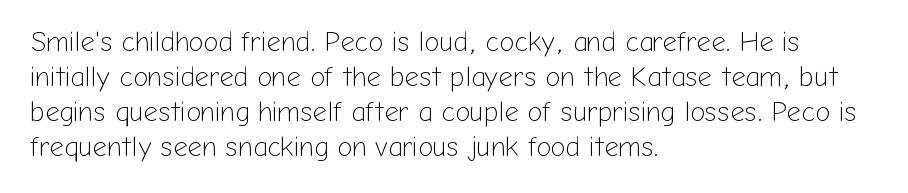
Q: Is the text bold? A: No.
Q: Is the text italic (slanted)? A: No, it is upright.
Q: Is the typeface a serif or a sans-serif typeface? A: Sans-serif.
Q: Is the text underlined? A: No.
Q: How is the paragraph aligned? A: Left-aligned.
Q: Is the spacing between letters normal or unusually wide? A: Normal.
Q: Is the spacing between lines tight, normal or loose? A: Normal.
Q: Width (condensed, normal, or wide)? A: Normal.
Q: Stroke contrast? A: Low.
Q: x-height? A: Medium.
Q: Monospaced? A: No.
